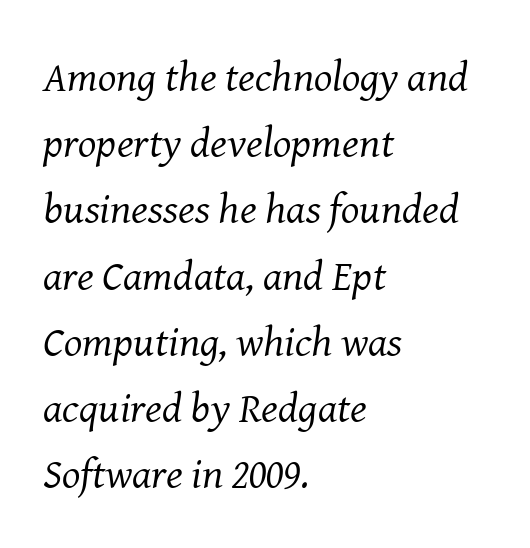
Successive baselines arrive at the customary interval. Horizontally, the lines are justified to the leading edge only. Bold? No — there's no thickening of the strokes. Spacing between characters is what you'd get straight out of the box. These lines are composed in type with serifs. Proportional: the letters do not fall into vertical columns.
